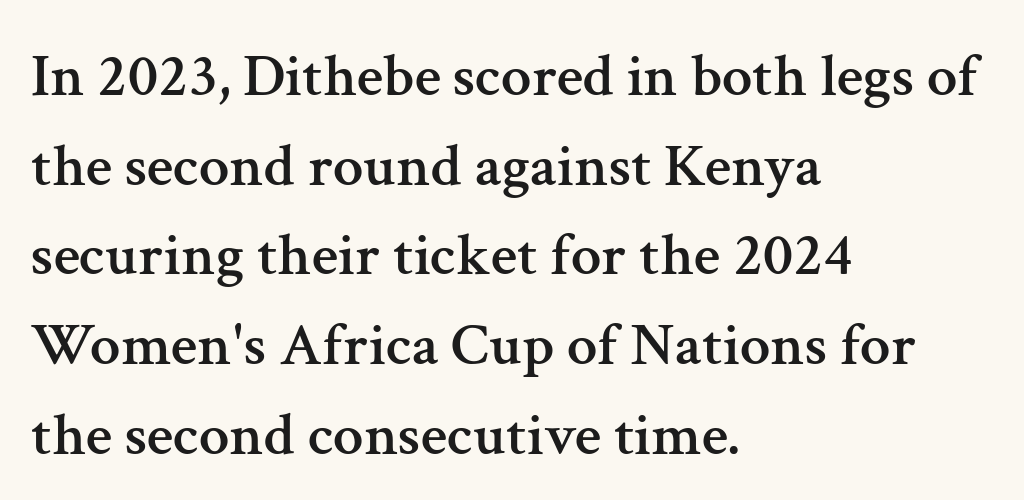
The image shows 61 px serif type, upright; set left-aligned, normal line spacing (1.47x), normal letter spacing, not underlined; medium stroke contrast and a medium x-height.
